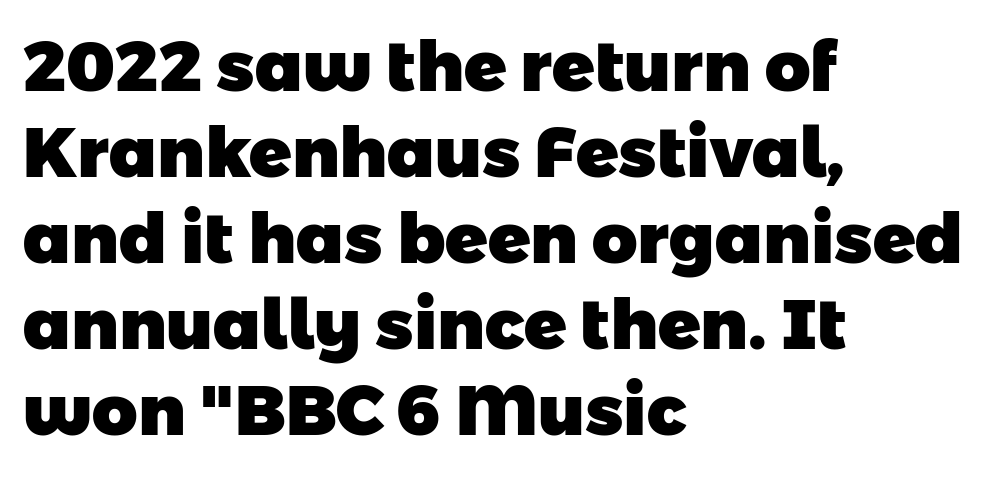
Q: Is the text bold? A: Yes.
Q: Is the typeface a serif or a sans-serif typeface? A: Sans-serif.
Q: Is the text underlined? A: No.
Q: How is the paragraph aligned? A: Left-aligned.
Q: Is the spacing between letters normal or unusually wide? A: Normal.
Q: Width (condensed, normal, or wide)? A: Normal.
Q: Stroke contrast? A: Low.
Q: x-height? A: Medium.
Q: Monospaced? A: No.
